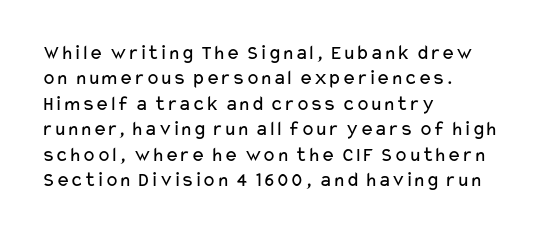
A bare baseline throughout the passage. Line beginnings align vertically; line endings do not. This sample uses plain, unmodified letter spacing. Posture: straight, roman, zero tilt. Is this a heavy cut? Hardly; it is regular or lighter.
